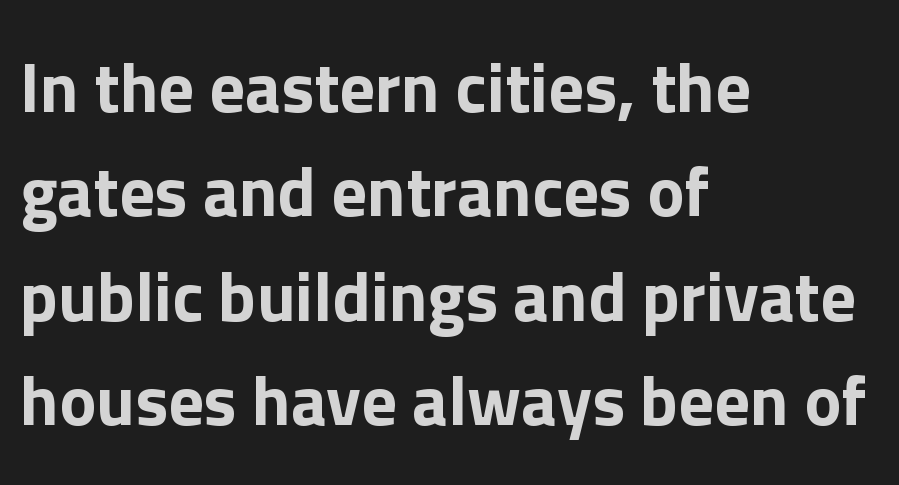
{"serif": "no", "italic": "no", "width": "normal", "stroke_contrast": "low", "x_height": "medium", "monospaced": "no", "underline": "no", "align": "left", "line_spacing": "normal", "line_spacing_ratio": 1.49, "letter_spacing": "normal", "letter_spacing_em": 0.0, "glyph_px": 70}
